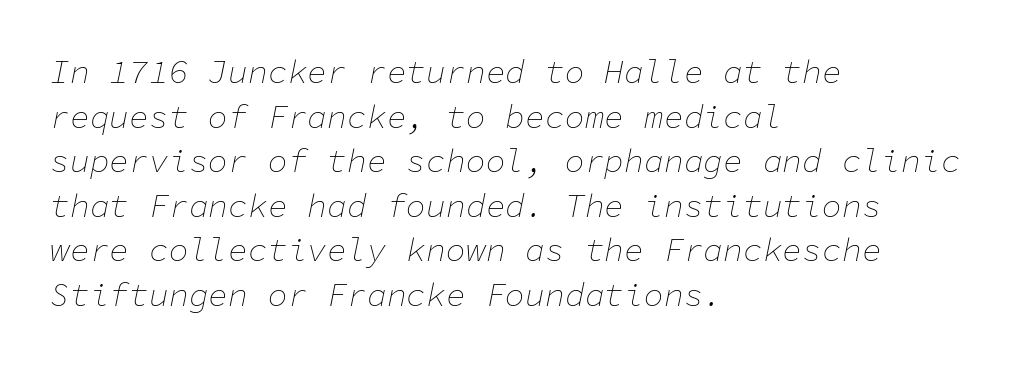
{"italic": "yes", "lean": "right", "slant_degrees": 11, "bold": "no", "weight": "thin", "width": "normal", "stroke_contrast": "low", "x_height": "medium", "monospaced": "yes", "underline": "no", "align": "left", "line_spacing": "normal", "line_spacing_ratio": 1.35, "letter_spacing": "normal", "letter_spacing_em": 0.0, "glyph_px": 33}
